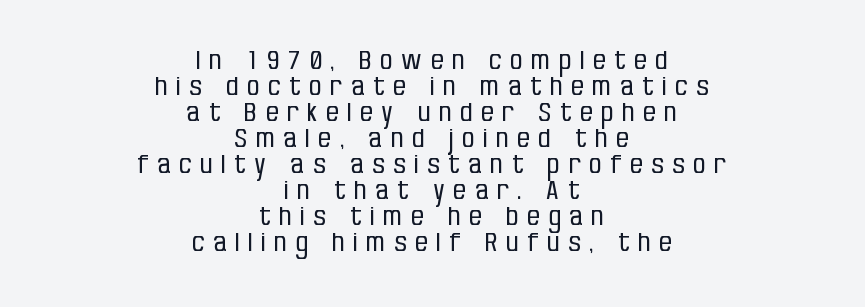
No extra ink here — the face is not bold. You could only call the tracking loose — the letters float apart. Compared with typical paragraphs, the rows here are closer together. Anything drawn beneath the words? Only blank space.
